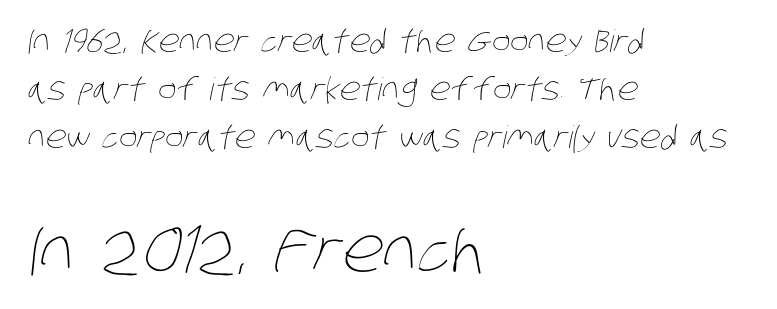
The image shows 62 px thin, condensed type; set left-aligned, normal line spacing (1.55x), normal letter spacing, not underlined; the second (bottom) block is 2.0x larger; low stroke contrast and a large x-height.
